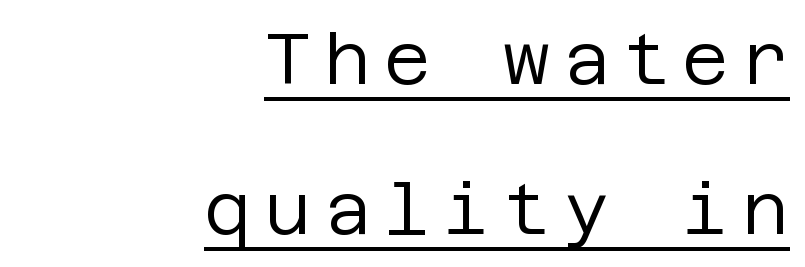
The image shows 72 px regular-weight sans-serif type, upright; set right-aligned, loose line spacing (2.08x), underlined; low stroke contrast and a large x-height.
